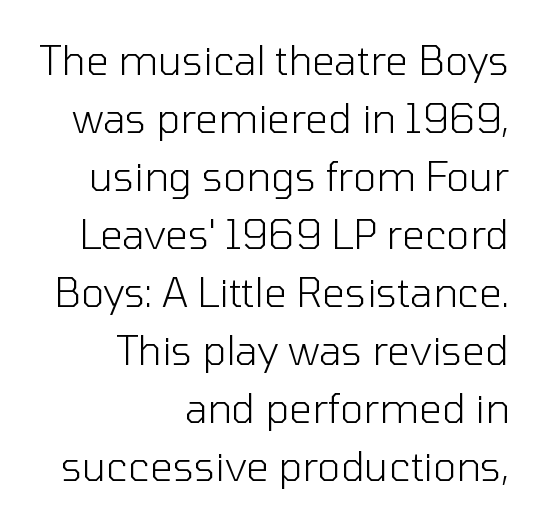
Q: Is the text bold? A: No.
Q: Is the text italic (slanted)? A: No, it is upright.
Q: Is the typeface a serif or a sans-serif typeface? A: Sans-serif.
Q: Is the text underlined? A: No.
Q: How is the paragraph aligned? A: Right-aligned.
Q: Is the spacing between letters normal or unusually wide? A: Normal.
Q: Is the spacing between lines tight, normal or loose? A: Normal.
Q: Width (condensed, normal, or wide)? A: Normal.
Q: Stroke contrast? A: Low.
Q: x-height? A: Medium.
Q: Monospaced? A: No.
